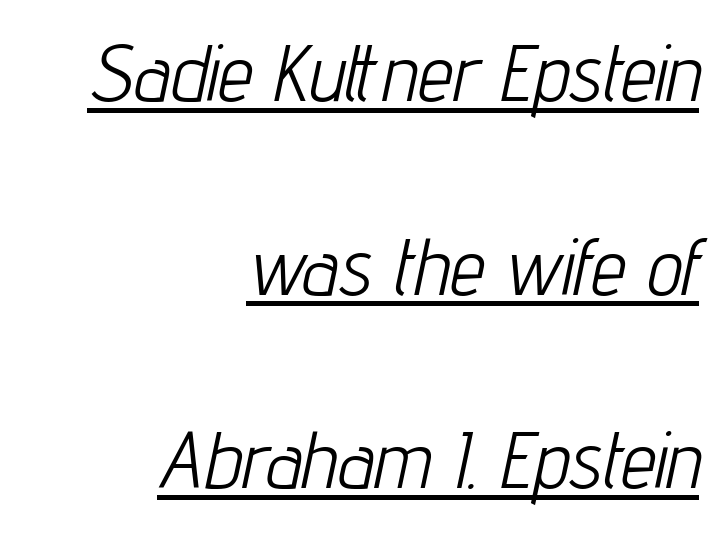
{"italic": "yes", "lean": "right", "slant_degrees": 12, "bold": "no", "weight": "light", "width": "condensed", "stroke_contrast": "low", "x_height": "medium", "monospaced": "no", "underline": "yes", "align": "right", "line_spacing": "loose", "line_spacing_ratio": 2.45, "letter_spacing": "normal", "letter_spacing_em": 0.0, "glyph_px": 79}
